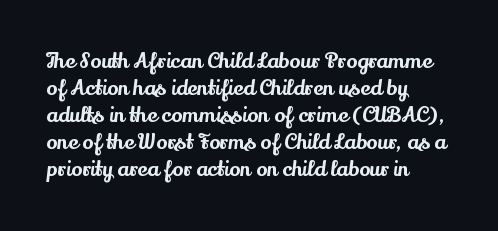
Q: Is the text italic (slanted)? A: Yes.
Q: Is the text underlined? A: No.
Q: How is the paragraph aligned? A: Left-aligned.
Q: Is the spacing between letters normal or unusually wide? A: Normal.
Q: Is the spacing between lines tight, normal or loose? A: Normal.
